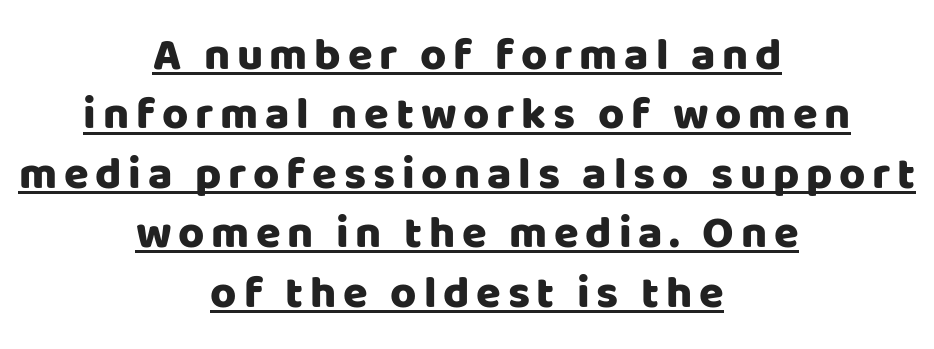
{"serif": "no", "italic": "no", "width": "normal", "stroke_contrast": "low", "x_height": "large", "monospaced": "no", "underline": "yes", "align": "center", "line_spacing": "normal", "line_spacing_ratio": 1.32, "glyph_px": 45}
